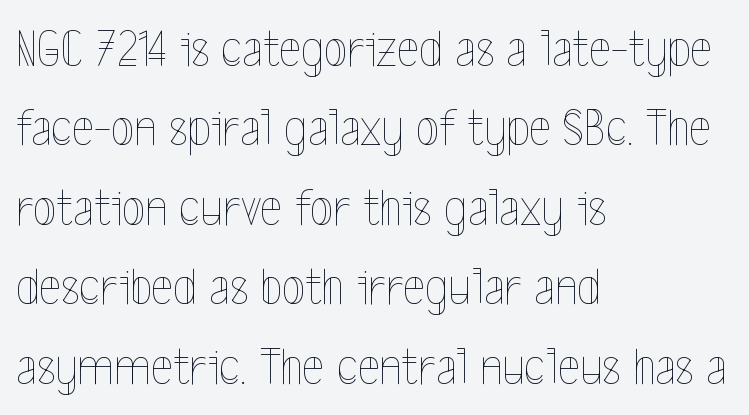
Q: Is the text bold? A: No.
Q: Is the text italic (slanted)? A: No, it is upright.
Q: Is the text underlined? A: No.
Q: How is the paragraph aligned? A: Left-aligned.
Q: Is the spacing between letters normal or unusually wide? A: Normal.
Q: Is the spacing between lines tight, normal or loose? A: Normal.
Q: Width (condensed, normal, or wide)? A: Condensed.
Q: x-height? A: Medium.
Q: Monospaced? A: No.
